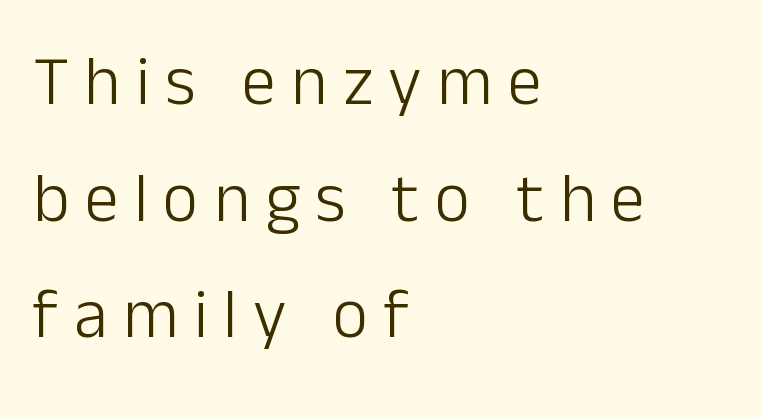
Q: Is the text bold? A: No.
Q: Is the text italic (slanted)? A: No, it is upright.
Q: Is the typeface a serif or a sans-serif typeface? A: Sans-serif.
Q: Is the text underlined? A: No.
Q: How is the paragraph aligned? A: Left-aligned.
Q: Is the spacing between letters normal or unusually wide? A: Unusually wide.
Q: Is the spacing between lines tight, normal or loose? A: Normal.
Q: Width (condensed, normal, or wide)? A: Normal.
Q: Stroke contrast? A: Low.
Q: x-height? A: Medium.
Q: Monospaced? A: No.
